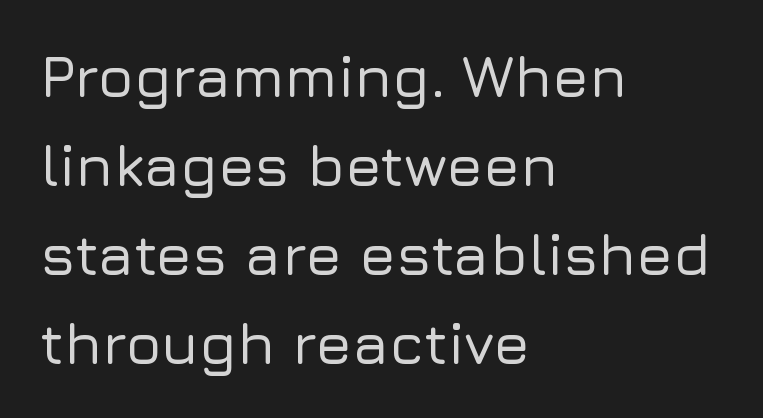
The typesetter chose a ragged-right arrangement here. Nothing unusual about the tracking: characters are spaced as the font intends. The typography opts for an upright posture over an oblique one. Glance below the letters and you will spot only blank space. This sample keeps an unexceptional amount of space between lines.
